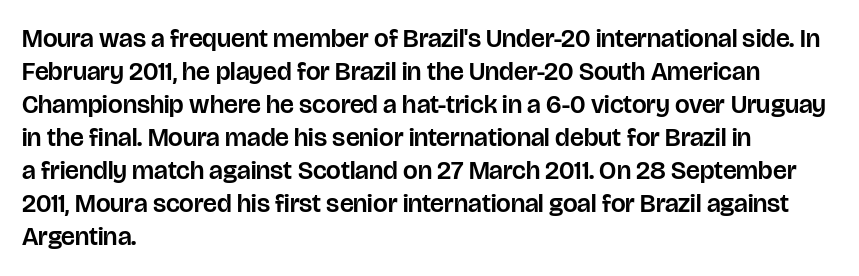
The foot of each line stays bare and open. Leading matches the norm, producing a regular column. The paragraph shown leans on its left margin. The gaps between neighbouring characters are ordinary and unremarkable. Italic? Not at all — the glyphs are vertical.
